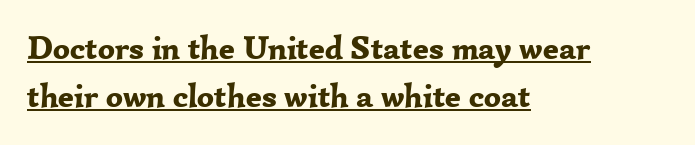
The letters stand straight up with perfectly vertical stems. Glyph-to-glyph distance matches everyday printed text. Looks like regular typesetting: each glyph gets only the width it needs. Weight check: bold — yes, fully. Small tapered or slab feet sit at the stroke ends, so this counts as serif.
